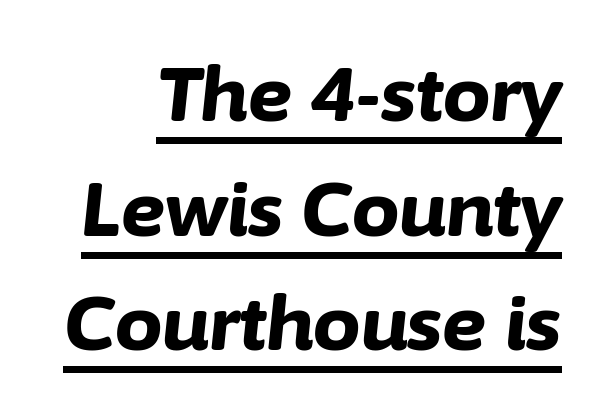
Q: Is the text bold? A: Yes.
Q: Is the text italic (slanted)? A: Yes, it leans right by about 6 degrees.
Q: Is the text underlined? A: Yes.
Q: Is the spacing between letters normal or unusually wide? A: Normal.
Q: Is the spacing between lines tight, normal or loose? A: Normal.
Q: Width (condensed, normal, or wide)? A: Normal.
Q: Stroke contrast? A: Low.
Q: x-height? A: Medium.
Q: Monospaced? A: No.
